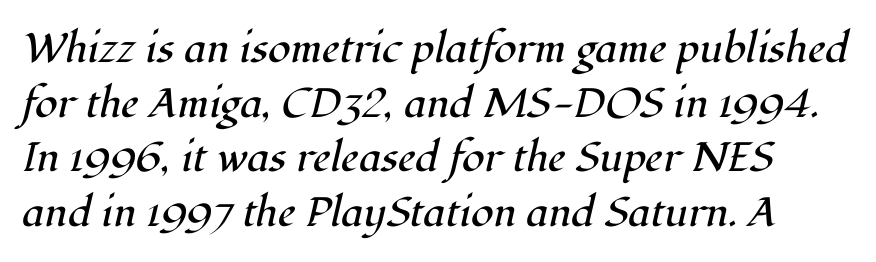
{"serif": "yes", "italic": "yes", "lean": "right", "slant_degrees": 12, "bold": "no", "weight": "regular", "width": "normal", "stroke_contrast": "high", "x_height": "medium", "monospaced": "no", "underline": "no", "align": "left", "line_spacing": "normal", "line_spacing_ratio": 1.33, "letter_spacing": "normal", "letter_spacing_em": 0.0, "glyph_px": 41}
